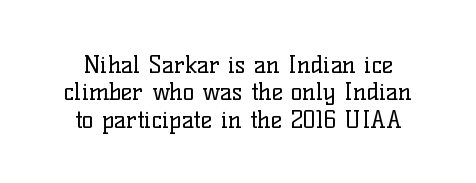
The image shows 24 px text type, upright; set tight line spacing (1.14x), normal letter spacing, not underlined.
